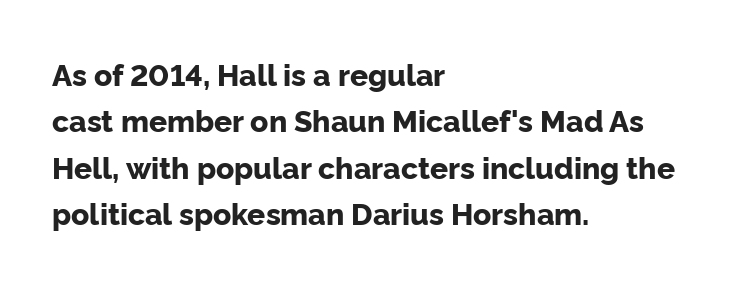
Q: Is the text bold? A: Yes.
Q: Is the text italic (slanted)? A: No, it is upright.
Q: Is the typeface a serif or a sans-serif typeface? A: Sans-serif.
Q: Is the text underlined? A: No.
Q: How is the paragraph aligned? A: Left-aligned.
Q: Is the spacing between letters normal or unusually wide? A: Normal.
Q: Is the spacing between lines tight, normal or loose? A: Normal.
Q: Width (condensed, normal, or wide)? A: Normal.
Q: Stroke contrast? A: Low.
Q: x-height? A: Medium.
Q: Monospaced? A: No.
